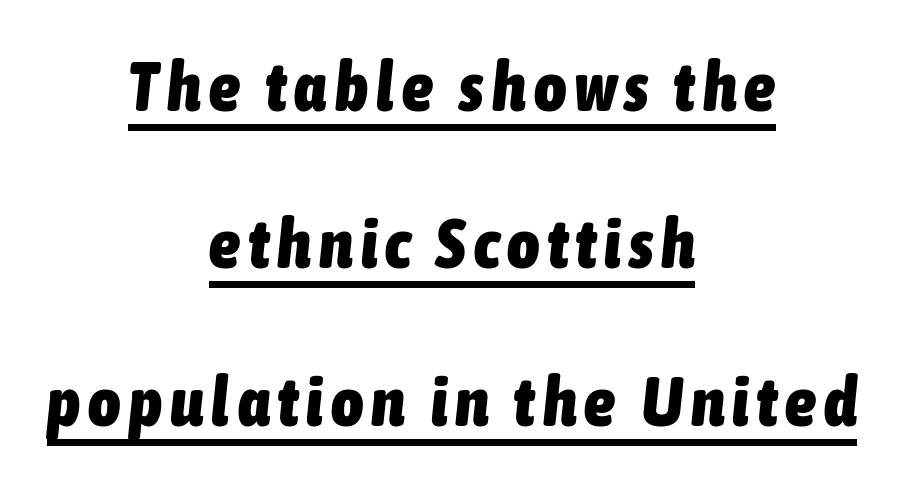
{"italic": "yes", "lean": "right", "slant_degrees": 6, "bold": "yes", "weight": "heavy", "width": "condensed", "stroke_contrast": "low", "x_height": "medium", "monospaced": "no", "underline": "yes", "align": "center", "line_spacing": "loose", "line_spacing_ratio": 2.28, "glyph_px": 69}
